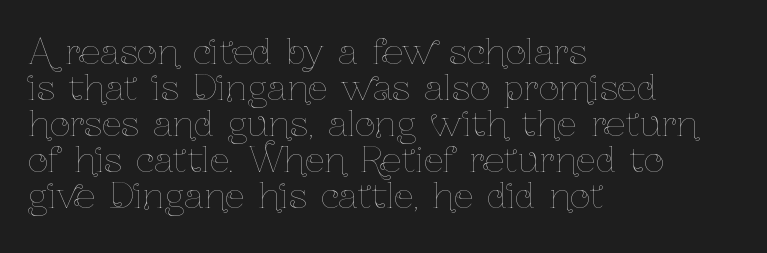
{"italic": "no", "bold": "no", "weight": "thin", "width": "condensed", "stroke_contrast": "low", "x_height": "medium", "monospaced": "no", "underline": "no", "align": "left", "line_spacing": "tight", "line_spacing_ratio": 1.03, "letter_spacing": "normal", "letter_spacing_em": 0.0, "glyph_px": 35}
